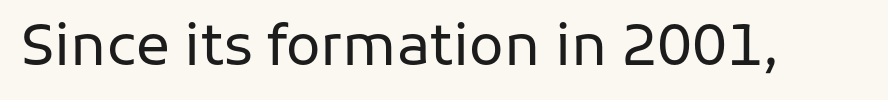
The image shows 57 px regular-weight sans-serif type, upright; set normal letter spacing, not underlined; low stroke contrast and a medium x-height.
